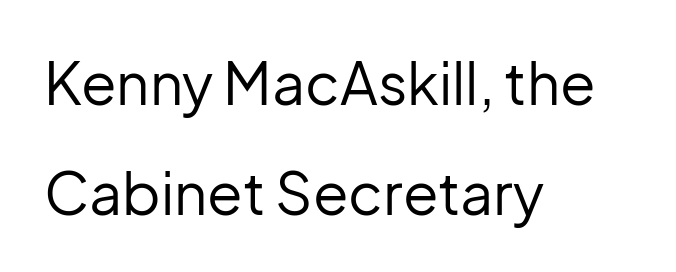
Q: Is the text bold? A: No.
Q: Is the text italic (slanted)? A: No, it is upright.
Q: Is the typeface a serif or a sans-serif typeface? A: Sans-serif.
Q: Is the text underlined? A: No.
Q: How is the paragraph aligned? A: Left-aligned.
Q: Is the spacing between letters normal or unusually wide? A: Normal.
Q: Width (condensed, normal, or wide)? A: Normal.
Q: Stroke contrast? A: Low.
Q: x-height? A: Medium.
Q: Monospaced? A: No.
